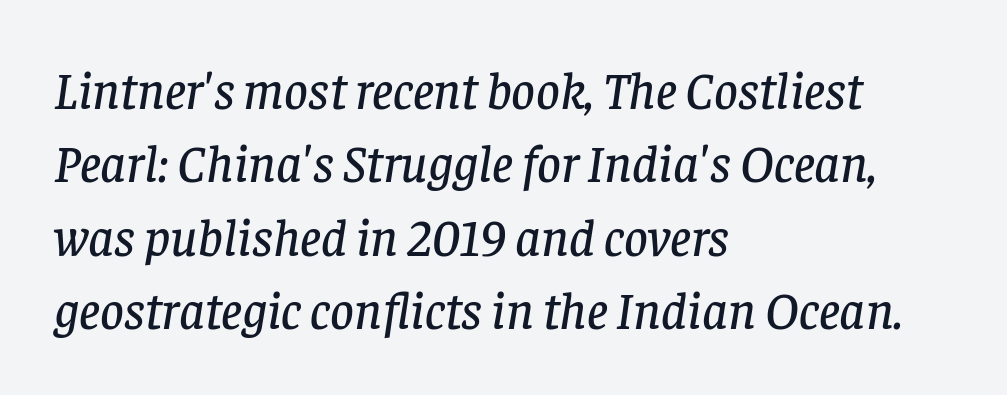
Q: Is the text italic (slanted)? A: Yes, it leans right by about 8 degrees.
Q: Is the typeface a serif or a sans-serif typeface? A: Serif.
Q: Is the text underlined? A: No.
Q: How is the paragraph aligned? A: Left-aligned.
Q: Is the spacing between letters normal or unusually wide? A: Normal.
Q: Is the spacing between lines tight, normal or loose? A: Normal.
Q: Width (condensed, normal, or wide)? A: Normal.
Q: Stroke contrast? A: Low.
Q: x-height? A: Large.
Q: Monospaced? A: No.
